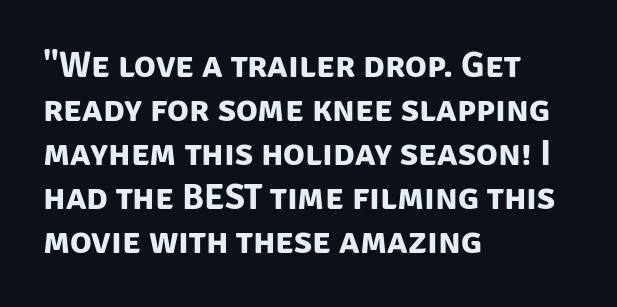
{"serif": "no", "bold": "yes", "weight": "bold", "width": "normal", "stroke_contrast": "low", "x_height": "large", "monospaced": "no", "underline": "no", "align": "left", "line_spacing_ratio": 1.22, "letter_spacing": "normal", "letter_spacing_em": 0.0, "glyph_px": 36}
